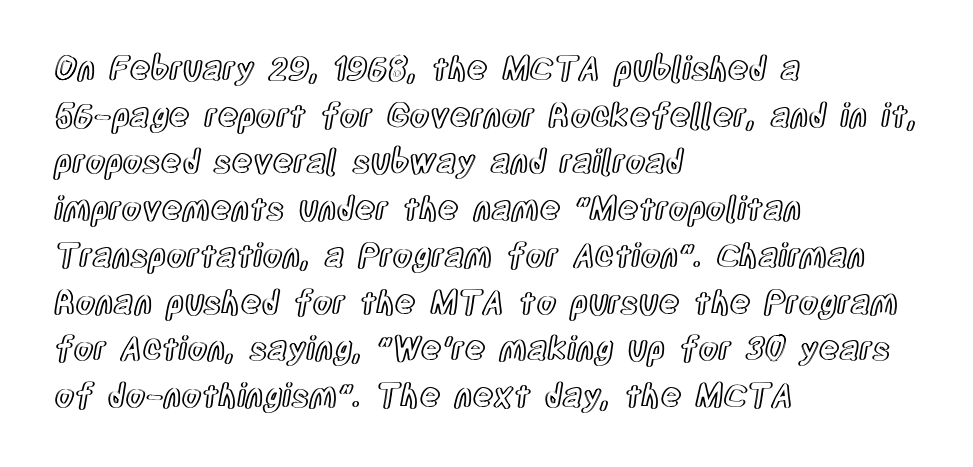
Q: Is the text italic (slanted)? A: Yes.
Q: Is the text underlined? A: No.
Q: How is the paragraph aligned? A: Left-aligned.
Q: Is the spacing between letters normal or unusually wide? A: Normal.
Q: Is the spacing between lines tight, normal or loose? A: Normal.
Q: Width (condensed, normal, or wide)? A: Condensed.
Q: x-height? A: Large.
Q: Monospaced? A: No.
